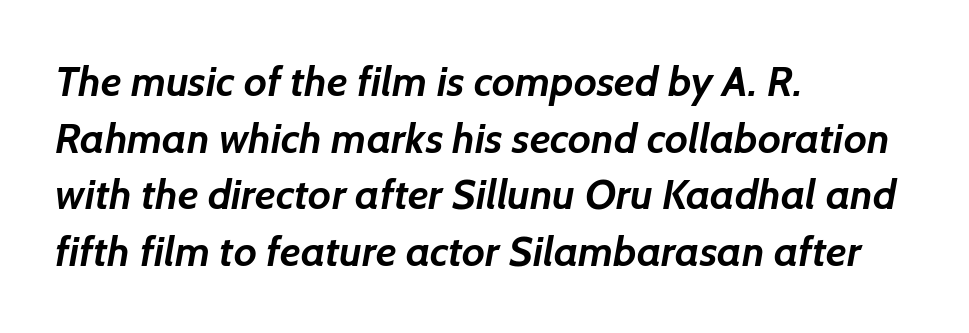
The rendering shows plain stroke endings on the letterforms — a sans-serif design. There is no visible air inserted between adjacent glyphs. Lines of text with bare space underneath. Reading down the block, your eye returns to a fixed left position each line.
